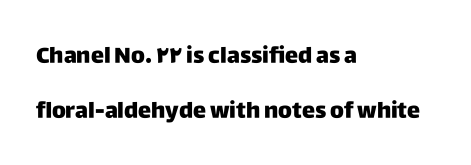
Q: Is the text italic (slanted)? A: No, it is upright.
Q: Is the text underlined? A: No.
Q: How is the paragraph aligned? A: Left-aligned.
Q: Is the spacing between letters normal or unusually wide? A: Normal.
Q: Is the spacing between lines tight, normal or loose? A: Loose.
